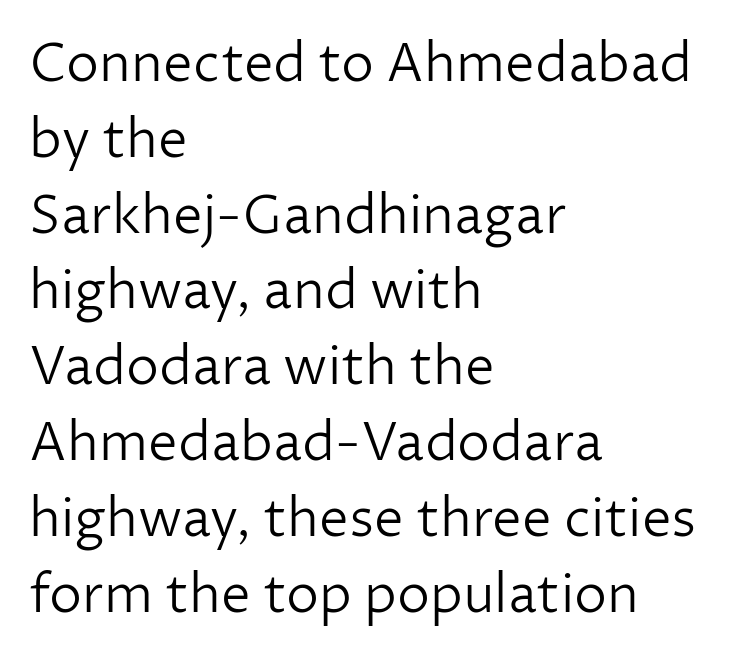
No heavy texture on the line: the type isn't bold. Does the leading feel generous? No, just average. Every row of glyphs begins at an identical x-position on the left. Is this a fixed-width face? No — the glyphs have proportional, varying widths. Look at the tracking — it's just the regular setting, nothing added.
